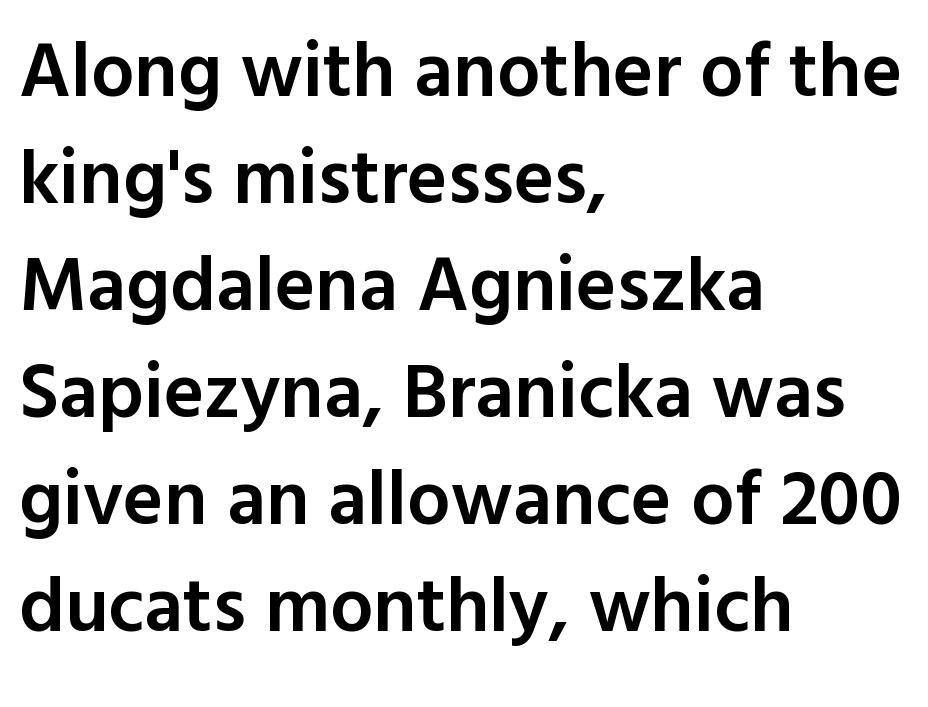
{"serif": "no", "italic": "no", "bold": "semi", "weight": "semibold", "width": "normal", "x_height": "medium", "monospaced": "no", "underline": "no", "align": "left", "line_spacing": "normal", "line_spacing_ratio": 1.39, "letter_spacing": "normal", "letter_spacing_em": 0.0, "glyph_px": 77}
